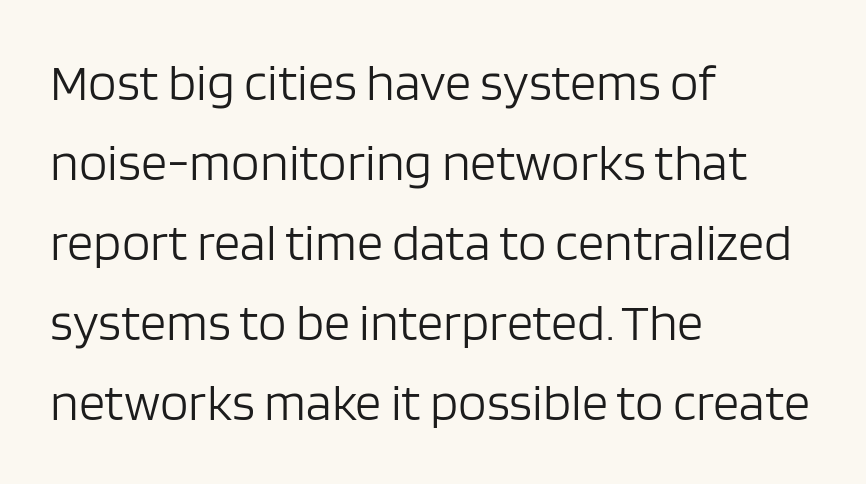
The image shows 52 px light sans-serif type, upright; set left-aligned, normal line spacing (1.54x), normal letter spacing, not underlined; low stroke contrast and a large x-height.
